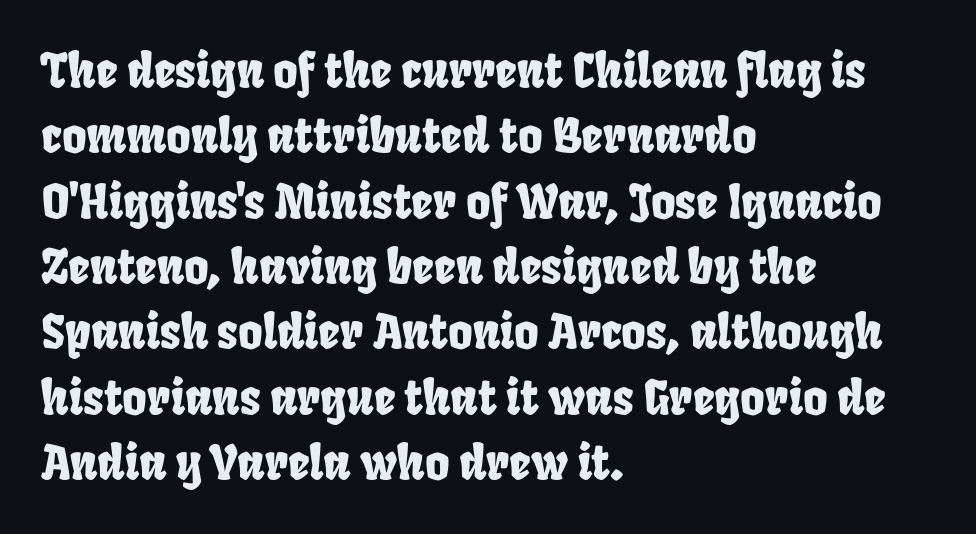
Q: Is the typeface a serif or a sans-serif typeface? A: Sans-serif.
Q: Is the text underlined? A: No.
Q: How is the paragraph aligned? A: Left-aligned.
Q: Is the spacing between letters normal or unusually wide? A: Normal.
Q: Is the spacing between lines tight, normal or loose? A: Normal.
Q: Width (condensed, normal, or wide)? A: Condensed.
Q: Stroke contrast? A: Low.
Q: x-height? A: Large.
Q: Monospaced? A: No.
